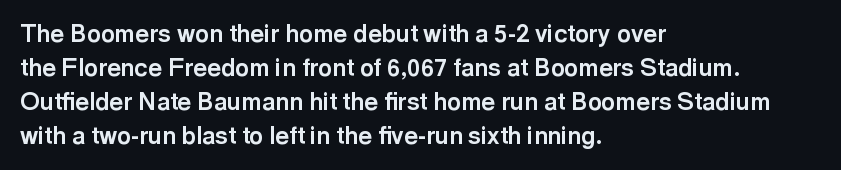
The image shows 24 px bold type, upright; set left-aligned, normal line spacing (1.42x), normal letter spacing, not underlined.
